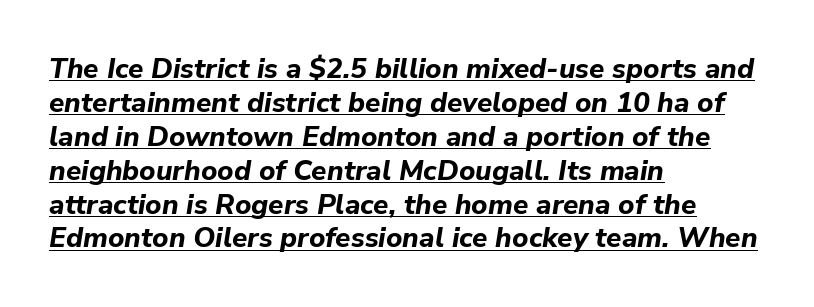
The image shows 28 px bold type, italic (leaning right); set left-aligned, line spacing 1.21x, normal letter spacing, underlined; low stroke contrast and a medium x-height.
